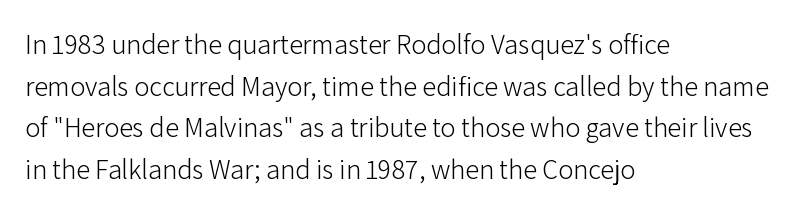
{"serif": "no", "italic": "no", "bold": "no", "weight": "light", "width": "normal", "stroke_contrast": "low", "x_height": "medium", "monospaced": "no", "underline": "no", "align": "left", "line_spacing": "normal", "line_spacing_ratio": 1.49, "letter_spacing": "normal", "letter_spacing_em": 0.0, "glyph_px": 28}
